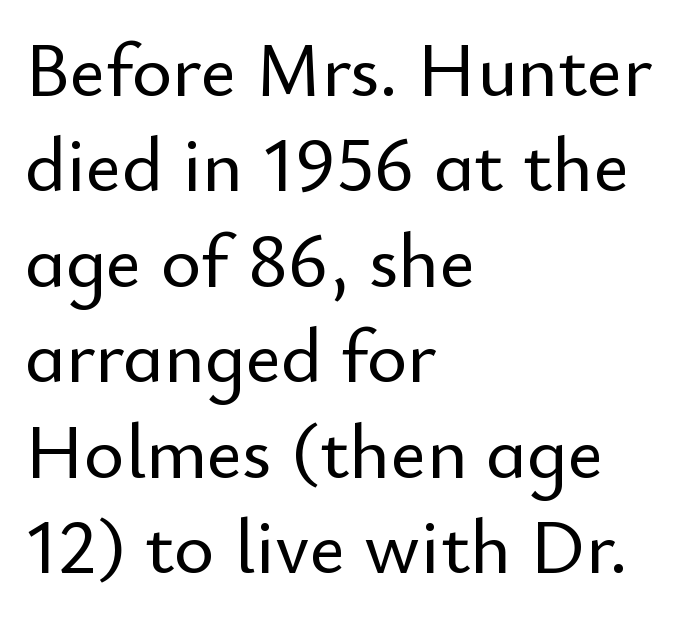
A sans-serif font was chosen for this passage. The letters stand upright; this is a roman face. Bare-footed words on every line. A typesetter would call this zero additional tracking.
